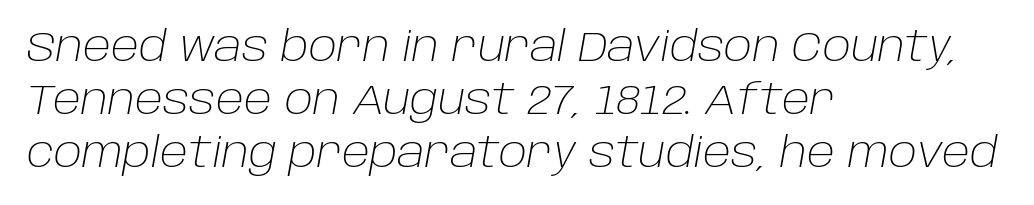
The image shows 42 px light type, italic (leaning right); set left-aligned, normal line spacing (1.26x), normal letter spacing, not underlined; low stroke contrast and a large x-height.
